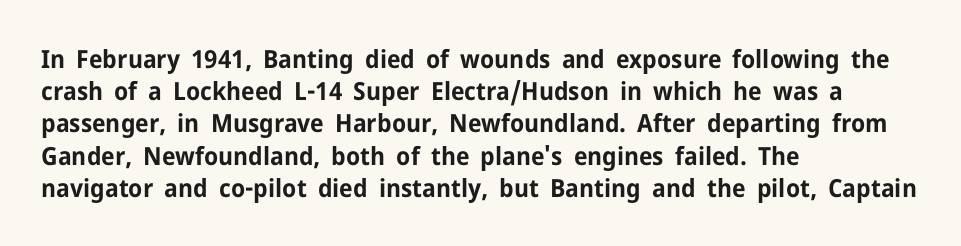
{"italic": "no", "bold": "yes", "underline": "no", "align": "left", "line_spacing": "normal", "line_spacing_ratio": 1.29, "letter_spacing": "normal", "letter_spacing_em": 0.0, "glyph_px": 25}
